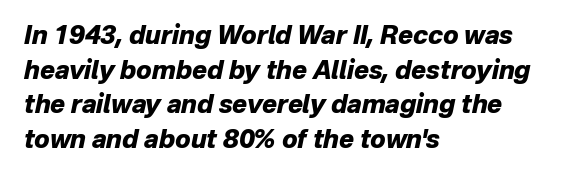
The axis of the letterforms is tilted away from vertical. In terms of letterspacing, this is plain default setting. Leading: standard. Is the block centered? No — it sits flush against the left margin. Has an underline been added? It has not.
